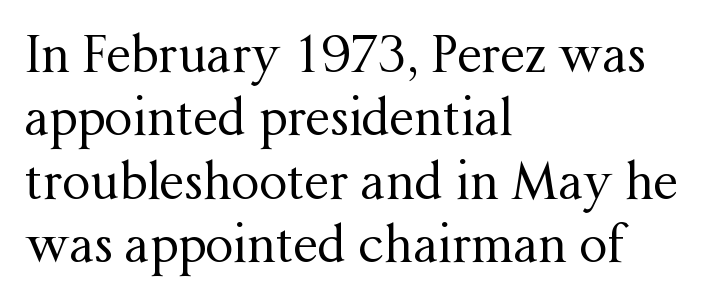
Q: Is the text bold? A: No.
Q: Is the text italic (slanted)? A: No, it is upright.
Q: Is the typeface a serif or a sans-serif typeface? A: Serif.
Q: Is the text underlined? A: No.
Q: How is the paragraph aligned? A: Left-aligned.
Q: Is the spacing between letters normal or unusually wide? A: Normal.
Q: Is the spacing between lines tight, normal or loose? A: Normal.
Q: Width (condensed, normal, or wide)? A: Normal.
Q: Stroke contrast? A: Medium.
Q: x-height? A: Medium.
Q: Monospaced? A: No.
